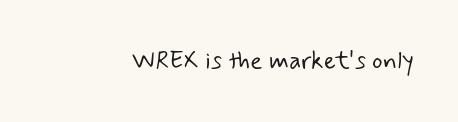
Ink coverage per letter is moderate at most. Check the space under the baseline: it is left empty. Nobody touched the tracking dial on this one.
